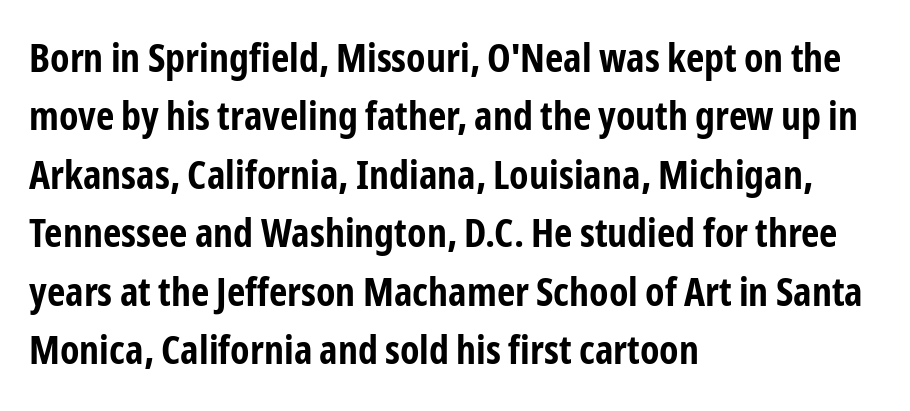
Q: Is the text bold? A: Yes.
Q: Is the text italic (slanted)? A: No, it is upright.
Q: Is the typeface a serif or a sans-serif typeface? A: Sans-serif.
Q: Is the text underlined? A: No.
Q: How is the paragraph aligned? A: Left-aligned.
Q: Is the spacing between letters normal or unusually wide? A: Normal.
Q: Is the spacing between lines tight, normal or loose? A: Normal.
Q: Width (condensed, normal, or wide)? A: Condensed.
Q: Stroke contrast? A: Low.
Q: x-height? A: Medium.
Q: Monospaced? A: No.
